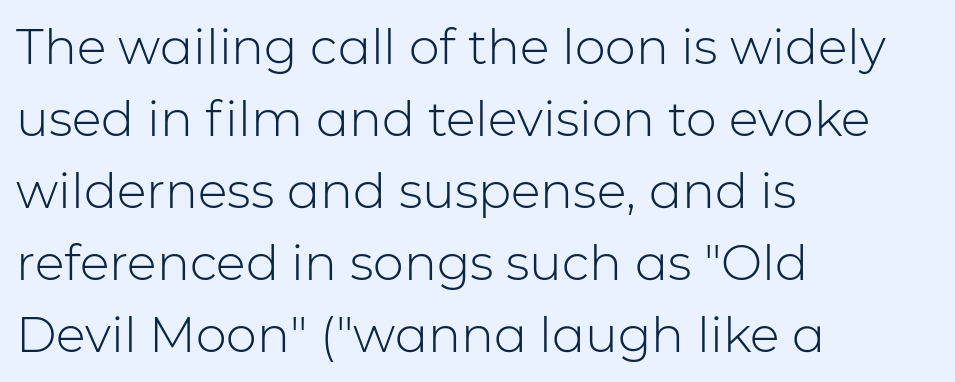
Stems here are at most as thick as an everyday book face. The face used here is proportionally spaced, like ordinary book or web type. Characters follow at the spacing the type designer built in. Alignment: flush left. Descender tails drop into unmarked territory. Unlike a traditional serif, this face leaves its strokes unadorned.
